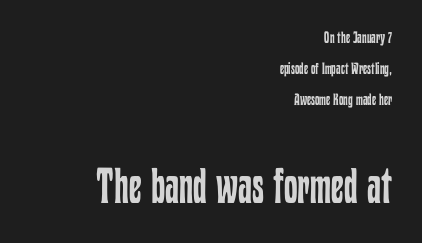
The face used here appears at its bigger size in the lower chunk. These lines are set flush right with a ragged left edge. If you measured baseline to baseline, you'd find a long distance. Spacing verdict: proportional, widths tailored to each character.
